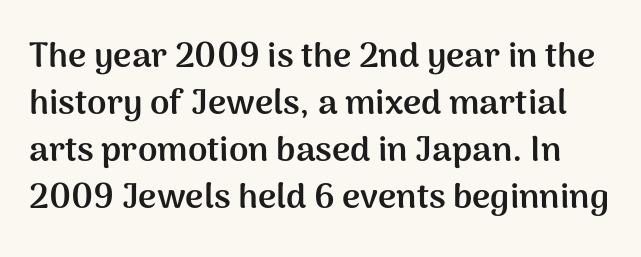
The image shows 35 px semibold sans-serif type, upright; set normal line spacing (1.34x), normal letter spacing, not underlined; medium stroke contrast and a medium x-height.
